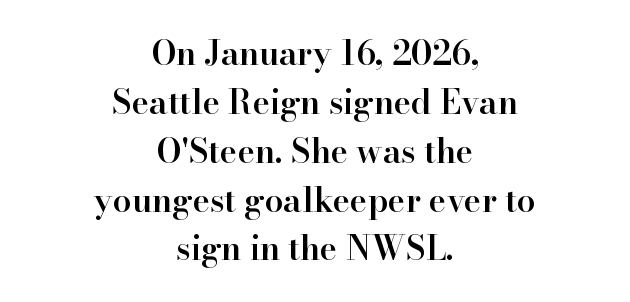
You could not count columns in this text — the font is proportionally spaced. The face used here is seriffed, in the tradition of book romans. Short and long lines alike share a common midpoint. Style check: upright.
